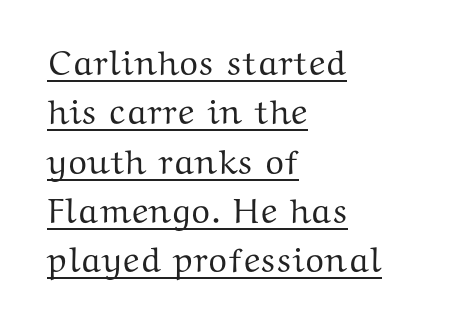
The passage is arranged the way most books set body copy — flush left. You can see a thin bar hugging the bottom of the glyphs. Yep, those are serifs on the letters. Note the varied advance widths — an 'i' is clearly narrower than an 'm'. In terms of letterspacing, this is plain default setting. When letters stand straight like this, we call the style roman or upright.
